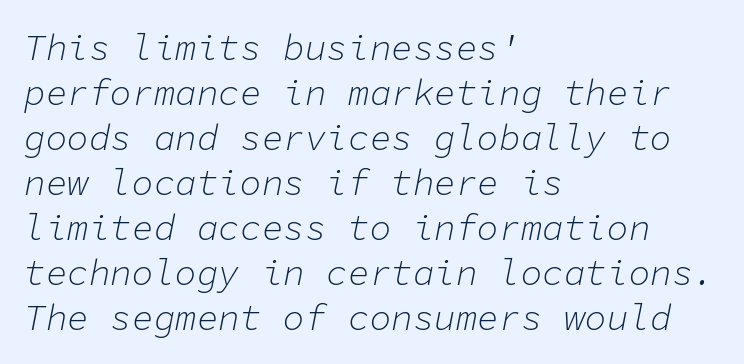
{"italic": "yes", "lean": "right", "slant_degrees": 11, "bold": "no", "weight": "light", "width": "normal", "stroke_contrast": "low", "x_height": "medium", "monospaced": "yes", "underline": "no", "align": "left", "line_spacing": "normal", "line_spacing_ratio": 1.25, "letter_spacing": "normal", "letter_spacing_em": 0.0, "glyph_px": 36}
